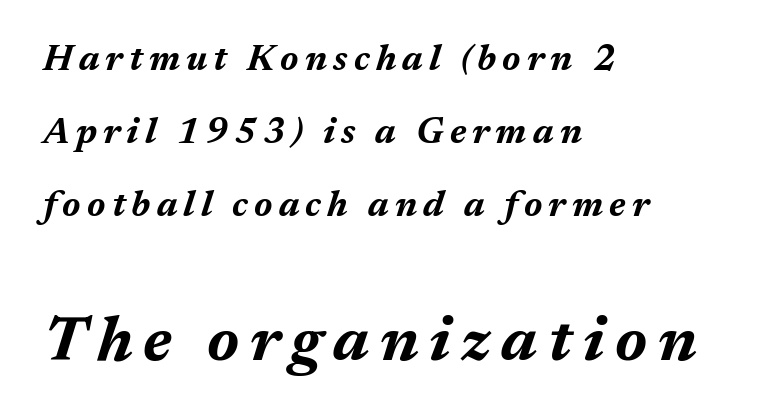
{"italic": "yes", "lean": "right", "slant_degrees": 17, "bold": "yes", "weight": "bold", "width": "normal", "stroke_contrast": "medium", "x_height": "medium", "monospaced": "no", "underline": "no", "align": "left", "line_spacing": "loose", "line_spacing_ratio": 2.03, "larger_block": "second", "size_ratio": 1.75, "glyph_px": 63}
